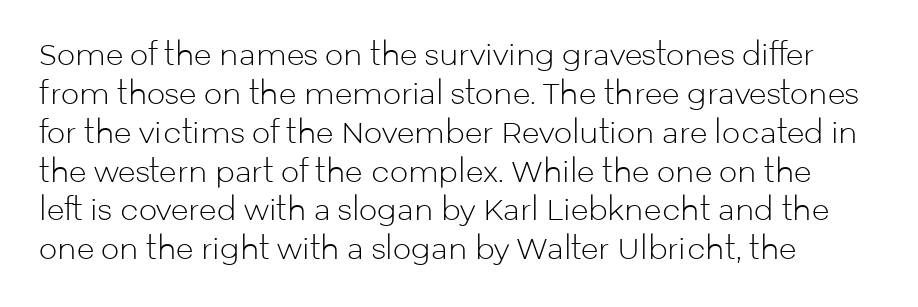
Q: Is the text bold? A: No.
Q: Is the text italic (slanted)? A: No, it is upright.
Q: Is the typeface a serif or a sans-serif typeface? A: Sans-serif.
Q: Is the text underlined? A: No.
Q: Is the spacing between letters normal or unusually wide? A: Normal.
Q: Is the spacing between lines tight, normal or loose? A: Normal.
Q: Width (condensed, normal, or wide)? A: Normal.
Q: Stroke contrast? A: Low.
Q: x-height? A: Medium.
Q: Monospaced? A: No.
